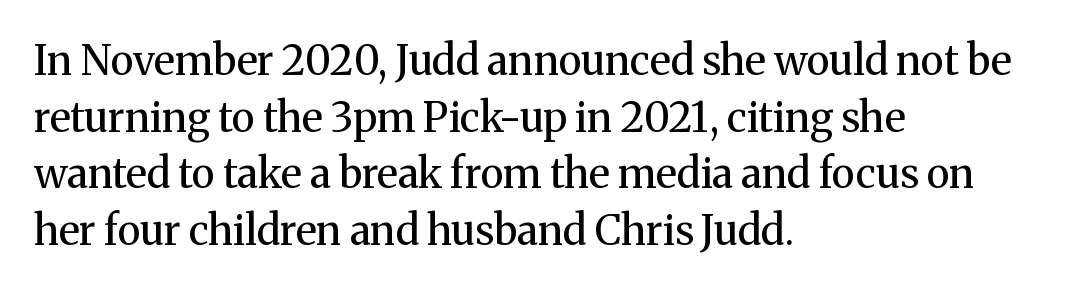
Small tapered or slab feet sit at the stroke ends, so this counts as serif. Weight: regular or lighter. This is roman type, the default non-slanted kind. How are the letters spaced? Ordinarily, with no added tracking.
